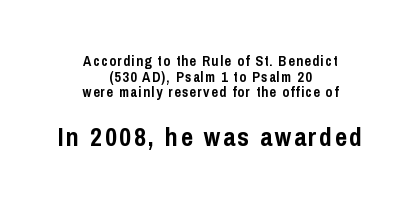
The passage shown begins with its smaller block and ends with its larger one. Caption: multi-line text, centered on the measure. What's the leading like? Squeezed, with rows nearly overlapping. If you drew a line through each stem, it would be perfectly vertical.
